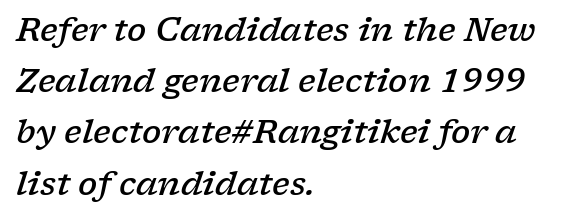
{"serif": "yes", "italic": "yes", "lean": "right", "slant_degrees": 17, "bold": "semi", "weight": "semibold", "width": "wide", "stroke_contrast": "low", "x_height": "medium", "monospaced": "no", "underline": "no", "align": "left", "line_spacing": "normal", "line_spacing_ratio": 1.6, "letter_spacing": "normal", "letter_spacing_em": 0.0, "glyph_px": 32}
